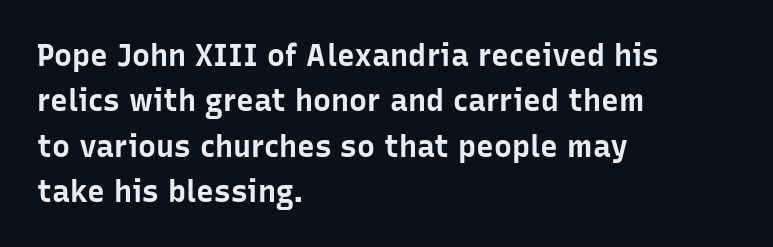
Here the glyphs are tracked normally, forming tight word shapes. Which margin do the lines hug? The left one — the right edge is uneven. Is the type bold? Yes — the strokes are clearly thick and heavy. Horizontal bands of white between lines are of average thickness.
